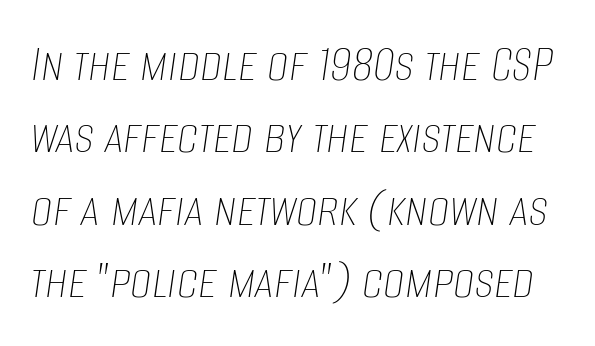
The image shows 54 px thin, condensed type, italic (leaning right); set normal line spacing (1.34x), normal letter spacing, not underlined; low stroke contrast and a large x-height.
